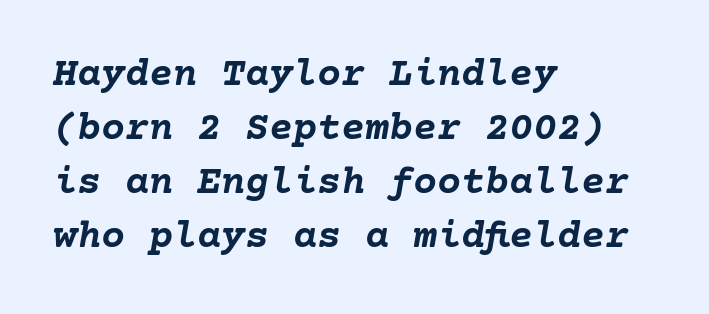
Q: Is the text bold? A: Yes.
Q: Is the text italic (slanted)? A: Yes, it leans right by about 10 degrees.
Q: Is the text underlined? A: No.
Q: How is the paragraph aligned? A: Left-aligned.
Q: Is the spacing between letters normal or unusually wide? A: Normal.
Q: Is the spacing between lines tight, normal or loose? A: Normal.
Q: Width (condensed, normal, or wide)? A: Normal.
Q: Stroke contrast? A: Low.
Q: x-height? A: Medium.
